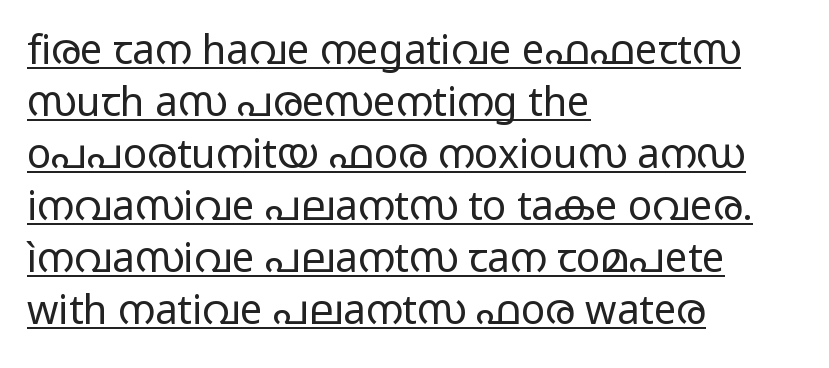
Q: Is the text bold? A: No.
Q: Is the text italic (slanted)? A: No, it is upright.
Q: Is the typeface a serif or a sans-serif typeface? A: Sans-serif.
Q: Is the text underlined? A: Yes.
Q: How is the paragraph aligned? A: Left-aligned.
Q: Is the spacing between letters normal or unusually wide? A: Normal.
Q: Is the spacing between lines tight, normal or loose? A: Normal.
Q: Width (condensed, normal, or wide)? A: Wide.
Q: Stroke contrast? A: Low.
Q: x-height? A: Medium.
Q: Monospaced? A: No.
